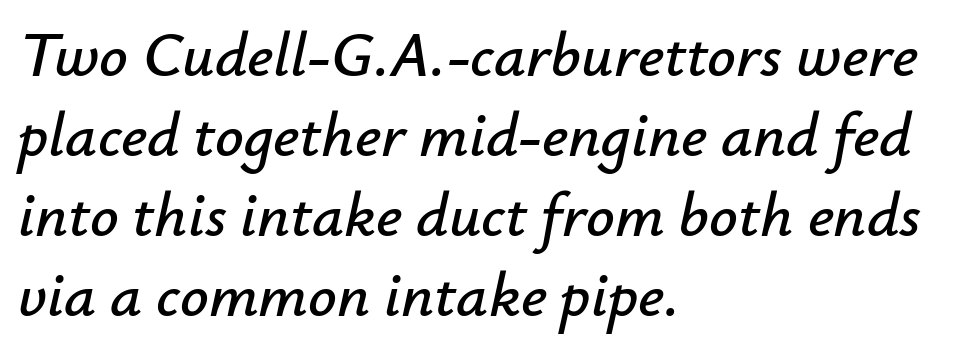
Q: Is the text italic (slanted)? A: Yes, it leans right by about 12 degrees.
Q: Is the text underlined? A: No.
Q: How is the paragraph aligned? A: Left-aligned.
Q: Is the spacing between letters normal or unusually wide? A: Normal.
Q: Is the spacing between lines tight, normal or loose? A: Normal.
Q: Width (condensed, normal, or wide)? A: Normal.
Q: Stroke contrast? A: Low.
Q: x-height? A: Small.
Q: Monospaced? A: No.
